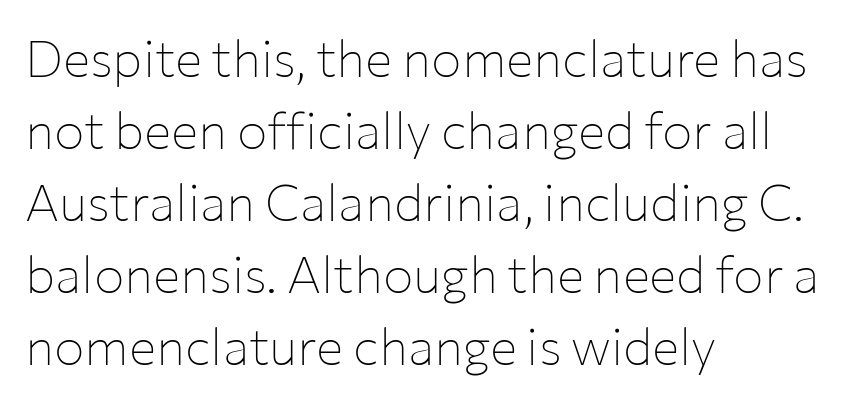
Is this a fixed-width face? No — the glyphs have proportional, varying widths. Short and long lines alike share a common starting point at left. The lines sit at an ordinary, default distance from one another. Compared with typical body copy, the letter spacing here is the same. Glance below the letters and you will spot only blank space.
